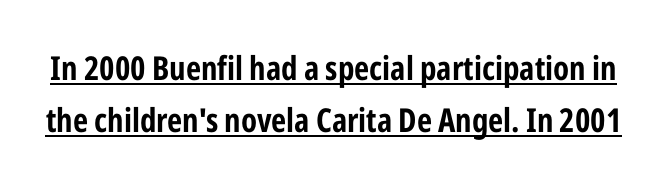
{"serif": "no", "italic": "no", "width": "condensed", "stroke_contrast": "low", "x_height": "medium", "monospaced": "no", "underline": "yes", "line_spacing": "normal", "line_spacing_ratio": 1.58, "letter_spacing": "normal", "letter_spacing_em": 0.0, "glyph_px": 33}
